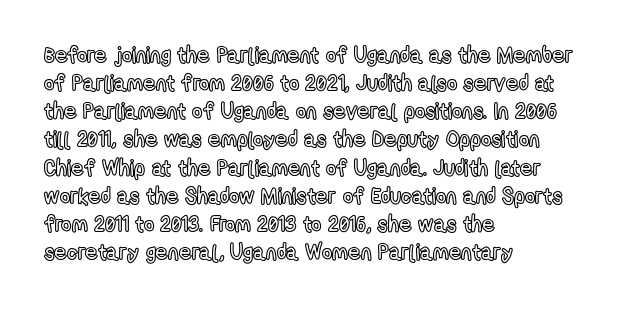
Q: Is the text italic (slanted)? A: No, it is upright.
Q: Is the text underlined? A: No.
Q: How is the paragraph aligned? A: Left-aligned.
Q: Is the spacing between letters normal or unusually wide? A: Normal.
Q: Is the spacing between lines tight, normal or loose? A: Normal.
